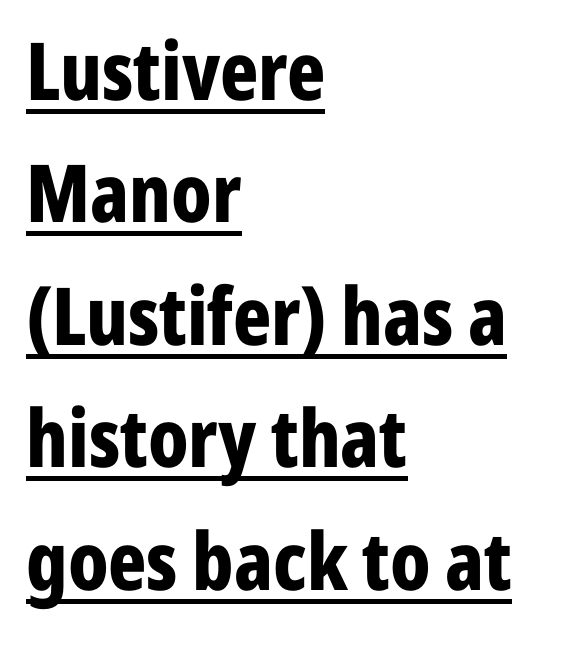
{"serif": "no", "italic": "no", "bold": "yes", "weight": "bold", "width": "condensed", "stroke_contrast": "low", "x_height": "medium", "monospaced": "no", "underline": "yes", "align": "left", "line_spacing": "normal", "line_spacing_ratio": 1.53, "letter_spacing": "normal", "letter_spacing_em": 0.0, "glyph_px": 80}
